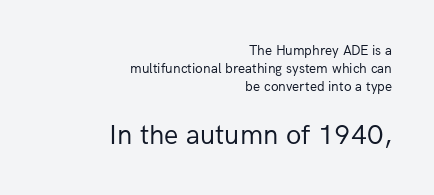
Q: Is the text bold? A: No.
Q: Is the text italic (slanted)? A: No, it is upright.
Q: Is the typeface a serif or a sans-serif typeface? A: Sans-serif.
Q: Is the text underlined? A: No.
Q: How is the paragraph aligned? A: Right-aligned.
Q: Is the spacing between letters normal or unusually wide? A: Normal.
Q: Is the spacing between lines tight, normal or loose? A: Normal.
Q: Which block of text is set in a larger size, the first (top) or the second (bottom)? A: The second (bottom) one.
Q: Width (condensed, normal, or wide)? A: Normal.
Q: Stroke contrast? A: Low.
Q: x-height? A: Medium.
Q: Monospaced? A: No.
